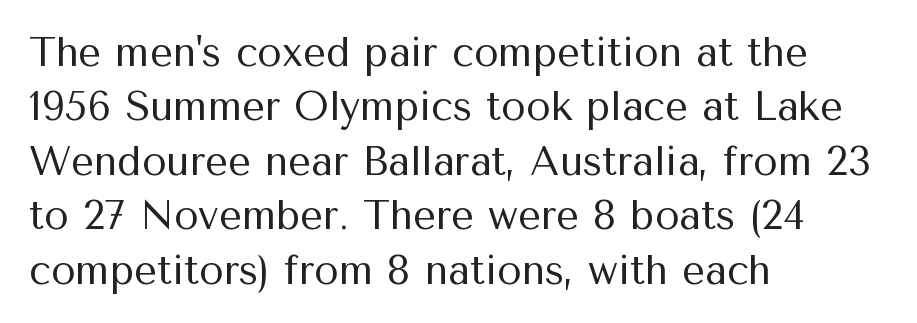
I'd call this a sans setting — the letters go barefoot. The strip under each line holds only bare page. The line texture is even and compact thanks to regular tracking. Each line starts at the same left margin while the right side varies. How would I describe the line gaps? Plain and ordinary.
